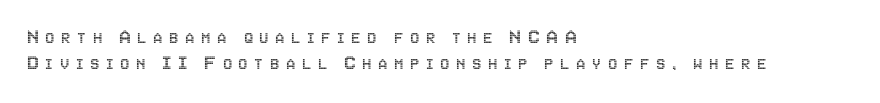
Q: Is the text italic (slanted)? A: No, it is upright.
Q: Is the text underlined? A: No.
Q: How is the paragraph aligned? A: Left-aligned.
Q: Is the spacing between letters normal or unusually wide? A: Unusually wide.
